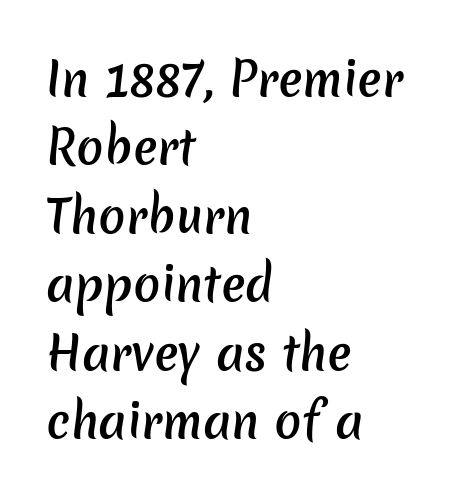
Q: Is the text bold? A: Semi-bold.
Q: Is the typeface a serif or a sans-serif typeface? A: Sans-serif.
Q: Is the text underlined? A: No.
Q: How is the paragraph aligned? A: Left-aligned.
Q: Is the spacing between letters normal or unusually wide? A: Normal.
Q: Is the spacing between lines tight, normal or loose? A: Normal.
Q: Width (condensed, normal, or wide)? A: Normal.
Q: Stroke contrast? A: Low.
Q: x-height? A: Medium.
Q: Monospaced? A: No.
